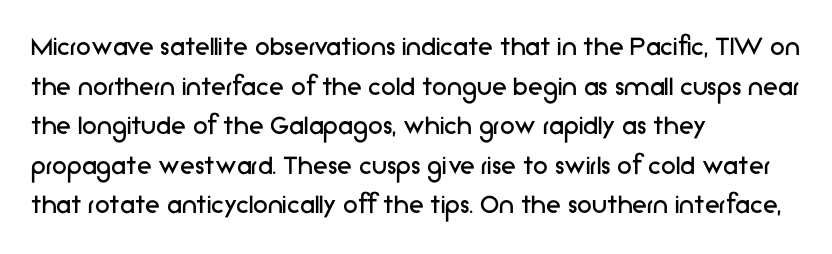
Each letter keeps its own natural width here, so spacing adapts to shape. Line beginnings align vertically; line endings do not. The characters display no serif detailing; their extremities are plain. The designer left line spacing at the default. Honestly, there is no underline to notice here at all.
